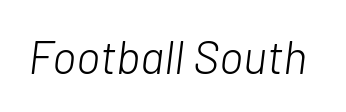
The image shows 46 px light type, italic (leaning right); set normal letter spacing, not underlined; low stroke contrast and a medium x-height.
